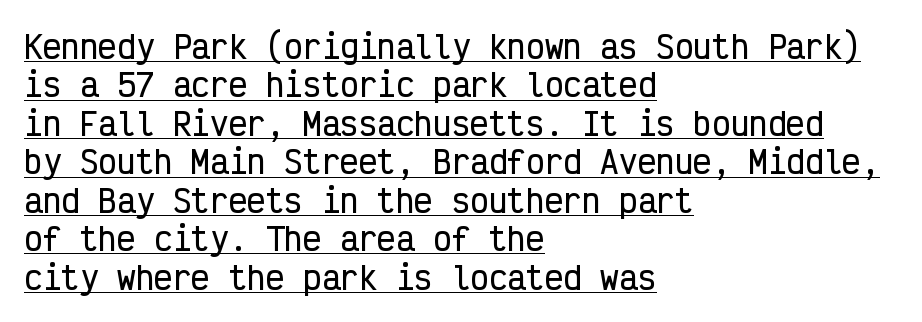
The image shows 31 px condensed sans-serif type, upright, monospaced; set left-aligned, line spacing 1.24x, normal letter spacing, underlined; low stroke contrast and a medium x-height.
